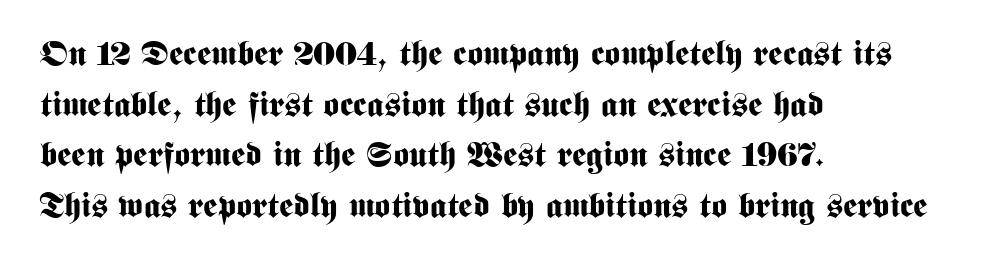
{"serif": "no", "italic": "no", "bold": "yes", "weight": "bold", "width": "condensed", "stroke_contrast": "medium", "x_height": "medium", "monospaced": "no", "underline": "no", "align": "left", "line_spacing": "normal", "line_spacing_ratio": 1.49, "letter_spacing": "normal", "letter_spacing_em": 0.0, "glyph_px": 34}
